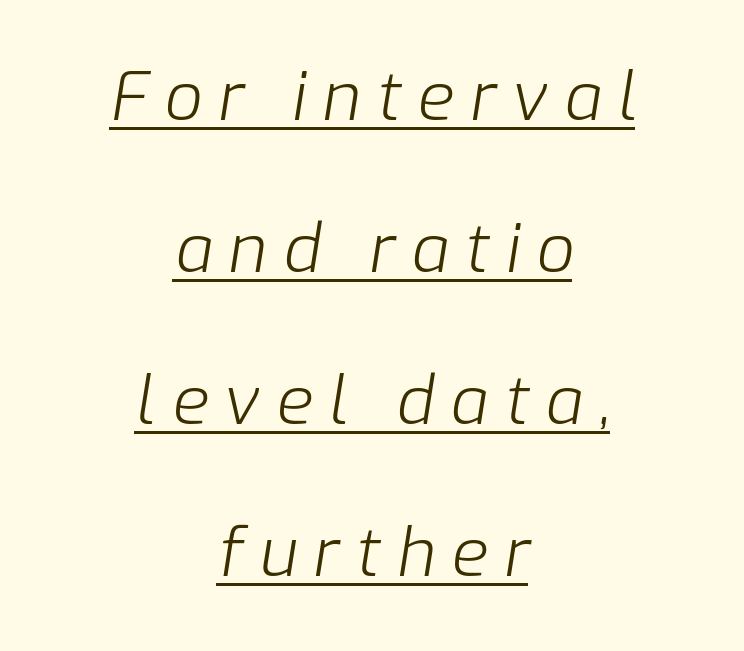
{"italic": "yes", "lean": "right", "slant_degrees": 9, "bold": "no", "weight": "light", "width": "normal", "stroke_contrast": "low", "x_height": "medium", "monospaced": "no", "underline": "yes", "align": "center", "line_spacing": "loose", "line_spacing_ratio": 2.27, "letter_spacing": "wide", "letter_spacing_em": 0.24, "glyph_px": 67}
